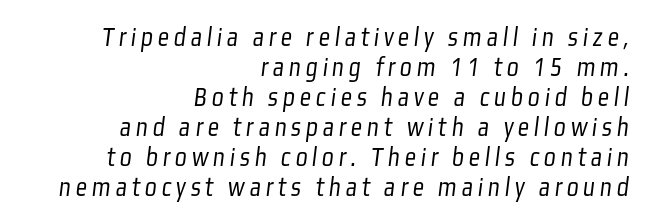
Horizontal alignment here is rightward, an uncommon choice for prose. Is this a sans? Yes — the strokes have no serifs. No chunkiness to these letters — they're not bold. Line spacing here is tight. Do the characters align in a grid? No, the font is proportional.
